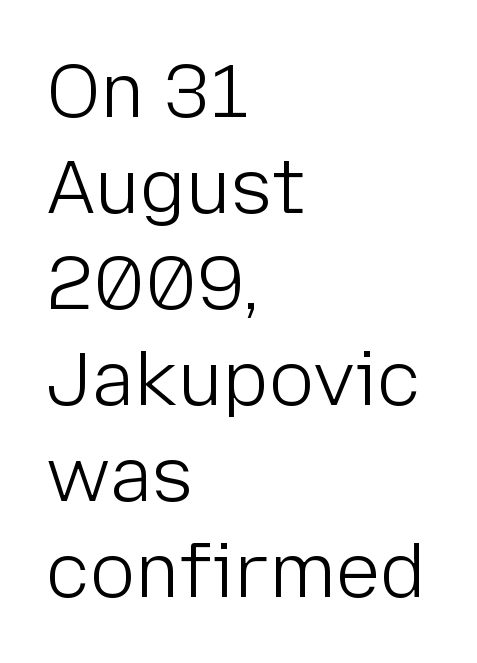
Q: Is the text bold? A: No.
Q: Is the text italic (slanted)? A: No, it is upright.
Q: Is the typeface a serif or a sans-serif typeface? A: Sans-serif.
Q: Is the text underlined? A: No.
Q: How is the paragraph aligned? A: Left-aligned.
Q: Is the spacing between letters normal or unusually wide? A: Normal.
Q: Is the spacing between lines tight, normal or loose? A: Normal.
Q: Width (condensed, normal, or wide)? A: Normal.
Q: Stroke contrast? A: Low.
Q: x-height? A: Medium.
Q: Monospaced? A: No.
